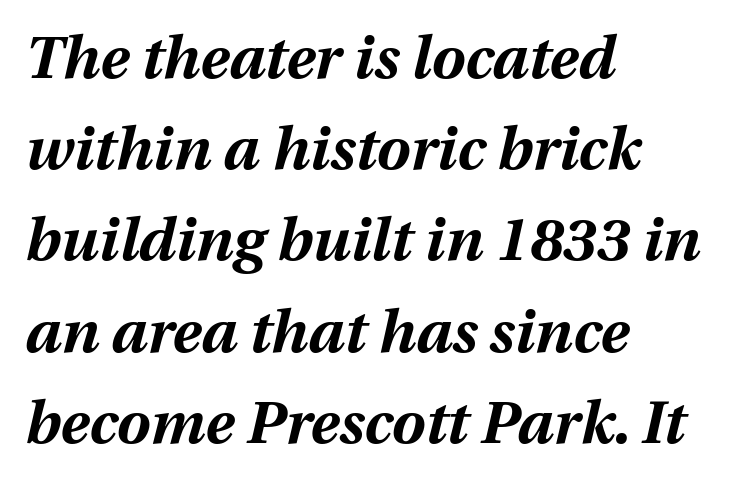
This sample keeps an unexceptional amount of space between lines. Summary of weight: heavy, a full bold. Just letters on the line, the space beneath them empty. Slant detected: the letters are inclined.
